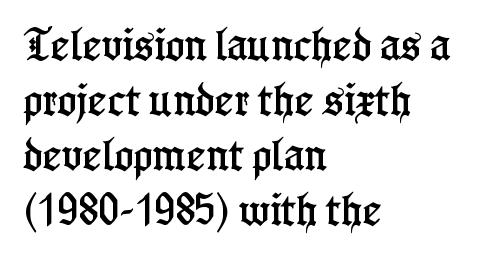
Bare-footed words on every line. The line texture is even and compact thanks to regular tracking. The leading is moderate, giving the passage an even texture. Italic: no, the glyphs are upright roman.
